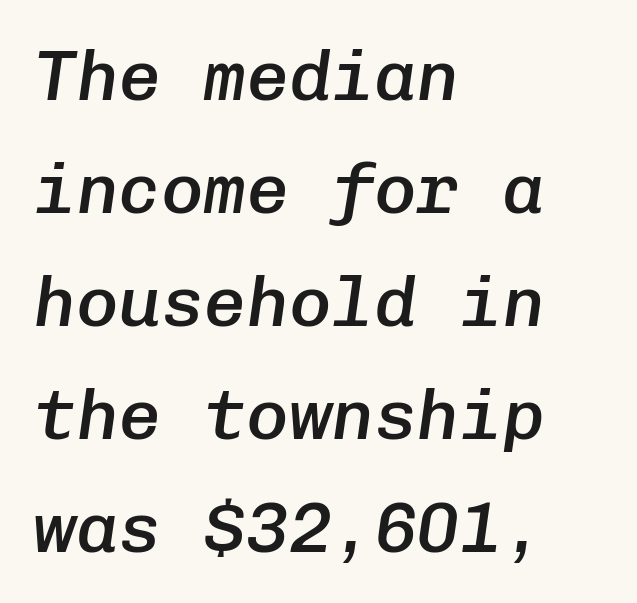
The image shows 71 px semibold type, italic (leaning right), monospaced; set left-aligned, normal line spacing (1.59x), normal letter spacing, not underlined; low stroke contrast and a medium x-height.
